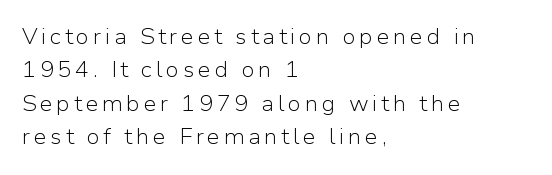
The image shows 21 px text type, upright; set left-aligned, normal line spacing (1.59x), not underlined.
